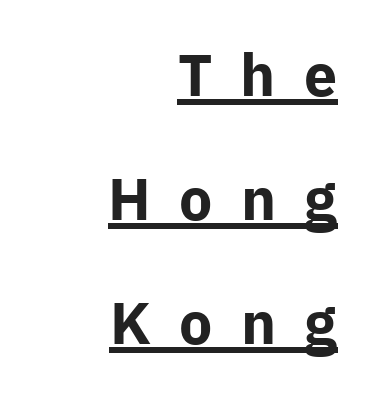
In terms of posture, this sample is upright. Baseline-to-baseline distance is far greater than the letter height. Is this a fixed-width face? No — the glyphs have proportional, varying widths. Caption: expanded tracking, letters set apart. Does the weight exceed regular? Yes, all the way to bold. This rendering uses right alignment, leaving the left contour irregular.
